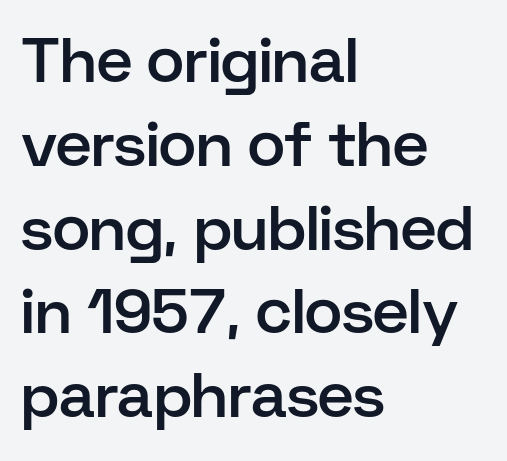
Q: Is the text bold? A: Semi-bold.
Q: Is the text italic (slanted)? A: No, it is upright.
Q: Is the typeface a serif or a sans-serif typeface? A: Sans-serif.
Q: Is the text underlined? A: No.
Q: How is the paragraph aligned? A: Left-aligned.
Q: Is the spacing between letters normal or unusually wide? A: Normal.
Q: Is the spacing between lines tight, normal or loose? A: Normal.
Q: Width (condensed, normal, or wide)? A: Normal.
Q: Stroke contrast? A: Low.
Q: x-height? A: Medium.
Q: Monospaced? A: No.
